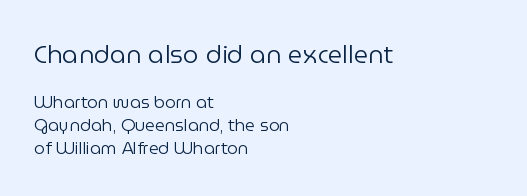
Q: Is the text bold? A: No.
Q: Is the text italic (slanted)? A: No, it is upright.
Q: Is the text underlined? A: No.
Q: How is the paragraph aligned? A: Left-aligned.
Q: Is the spacing between letters normal or unusually wide? A: Normal.
Q: Is the spacing between lines tight, normal or loose? A: Normal.
Q: Which block of text is set in a larger size, the first (top) or the second (bottom)? A: The first (top) one.
